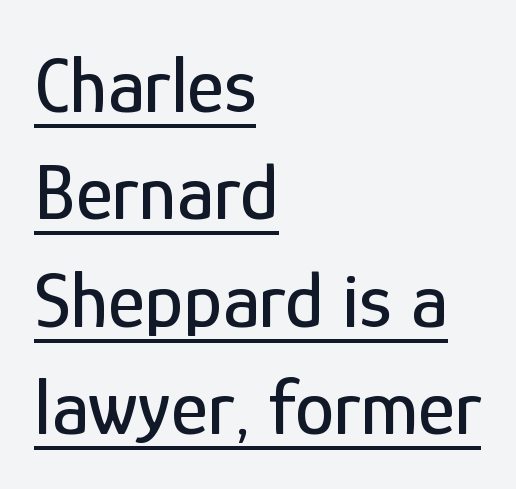
Q: Is the text italic (slanted)? A: No, it is upright.
Q: Is the typeface a serif or a sans-serif typeface? A: Sans-serif.
Q: Is the text underlined? A: Yes.
Q: How is the paragraph aligned? A: Left-aligned.
Q: Is the spacing between letters normal or unusually wide? A: Normal.
Q: Is the spacing between lines tight, normal or loose? A: Normal.
Q: Width (condensed, normal, or wide)? A: Condensed.
Q: Stroke contrast? A: Low.
Q: x-height? A: Medium.
Q: Monospaced? A: No.
